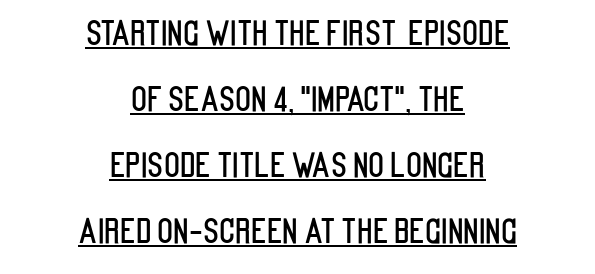
{"serif": "no", "italic": "no", "width": "condensed", "stroke_contrast": "low", "x_height": "large", "monospaced": "no", "underline": "yes", "align": "center", "line_spacing": "loose", "line_spacing_ratio": 2.0, "letter_spacing": "normal", "letter_spacing_em": 0.0, "glyph_px": 33}
